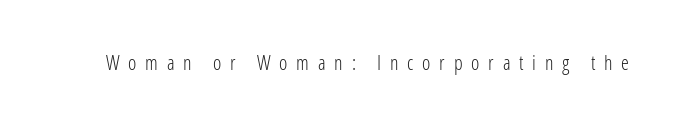
These lines have a slow, spaced-out rhythm from letter to letter. Every character sits straight up, as roman type does. Check the space under the baseline: it is left empty. Heaviness? Minimal to ordinary, like unemphasized prose.
